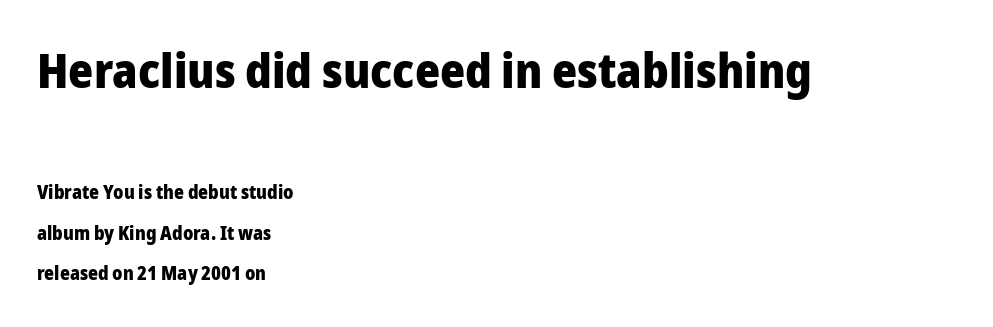
The image shows 48 px heavy sans-serif type, upright; set left-aligned, loose line spacing (2.14x), normal letter spacing, not underlined; the first (top) block is 2.53x larger; low stroke contrast and a medium x-height.
